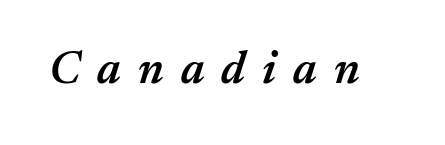
Has an underline been added? It has not. The rendering applies a slant to the glyphs. A typesetter would call this proportional, since set widths differ per character. Each word looks stretched out because of the extra space between its letters. Students, this is semibold: more ink than regular, less than bold.
